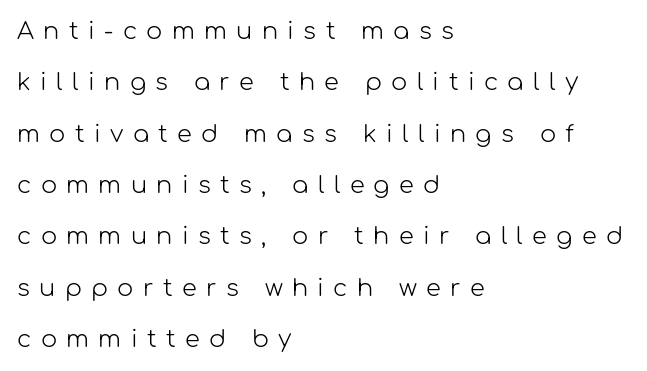
The image shows 24 px text type, upright; set left-aligned, loose line spacing (2.14x), unusually wide letter spacing (+0.39 em), not underlined.
